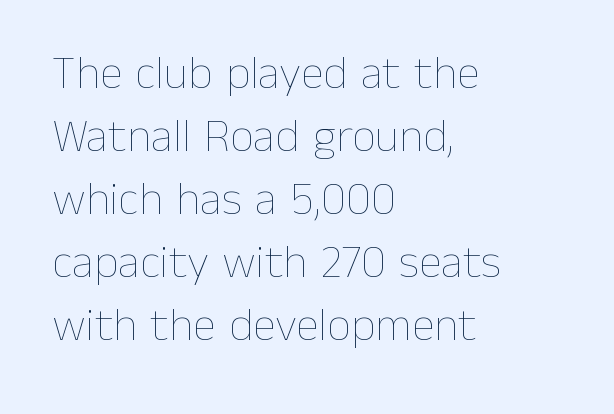
Type without underlining. Short and long lines alike share a common starting point at left. Vertical spacing — default. Counters stay open thanks to moderate or lighter strokes. Observe the ordinary spacing: letters are neighbours, not strangers. Is there any slant? The stems are plumb.
